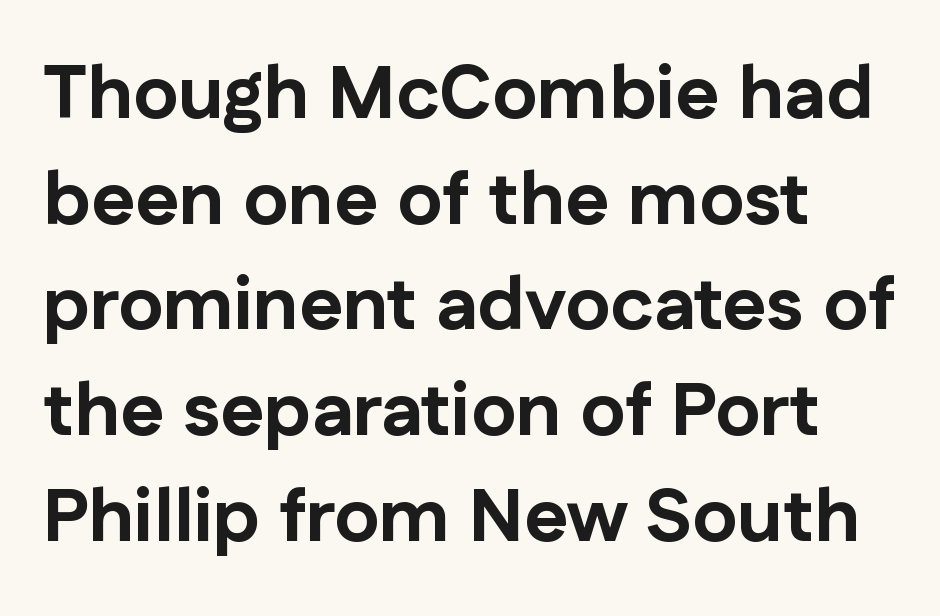
{"serif": "no", "italic": "no", "bold": "yes", "weight": "bold", "width": "normal", "stroke_contrast": "low", "x_height": "medium", "monospaced": "no", "underline": "no", "align": "left", "line_spacing": "normal", "line_spacing_ratio": 1.41, "letter_spacing": "normal", "letter_spacing_em": 0.0, "glyph_px": 75}
